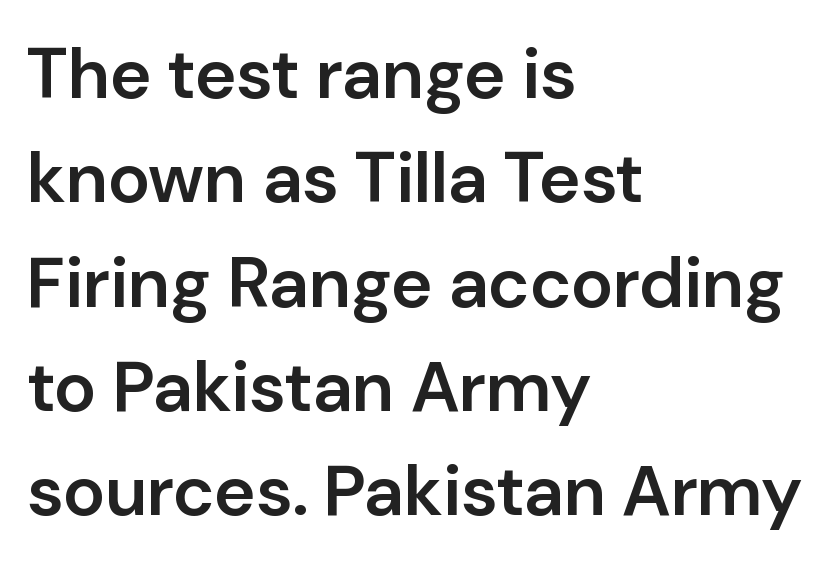
{"serif": "no", "italic": "no", "bold": "semi", "weight": "semibold", "width": "normal", "stroke_contrast": "low", "x_height": "medium", "monospaced": "no", "underline": "no", "align": "left", "line_spacing": "normal", "line_spacing_ratio": 1.47, "letter_spacing": "normal", "letter_spacing_em": 0.0, "glyph_px": 71}
